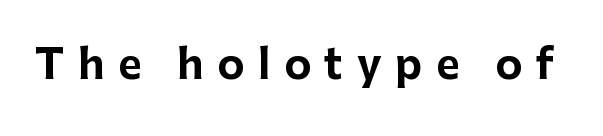
Typesetter's note: full bold, strokes at maximum text heaviness. Classification — sans serif. If you drew a line through each stem, it would be perfectly vertical. The face used here is proportionally spaced, like ordinary book or web type. These lines have a slow, spaced-out rhythm from letter to letter. Quick note: underline off.
